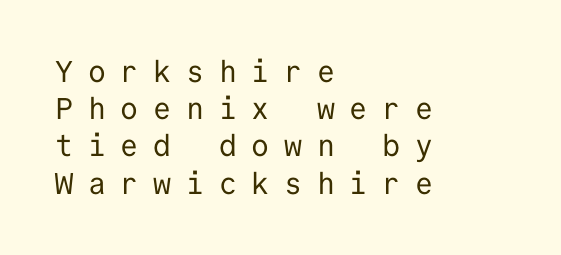
The image shows 30 px regular-weight sans-serif type, upright, monospaced; set left-aligned, line spacing 1.24x, unusually wide letter spacing (+0.49 em), not underlined; low stroke contrast and a medium x-height.
